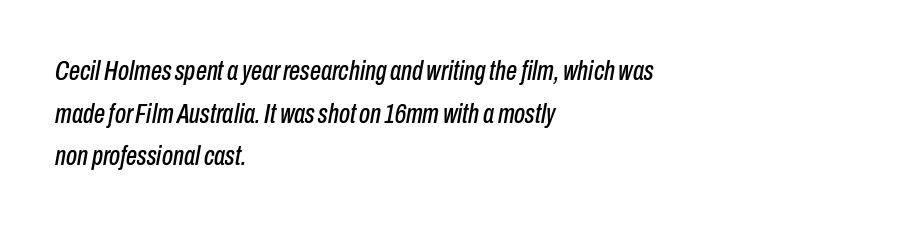
{"italic": "yes", "lean": "right", "slant_degrees": 10, "width": "condensed", "stroke_contrast": "low", "x_height": "medium", "monospaced": "no", "underline": "no", "align": "left", "line_spacing": "normal", "line_spacing_ratio": 1.52, "letter_spacing": "normal", "letter_spacing_em": 0.0, "glyph_px": 28}
